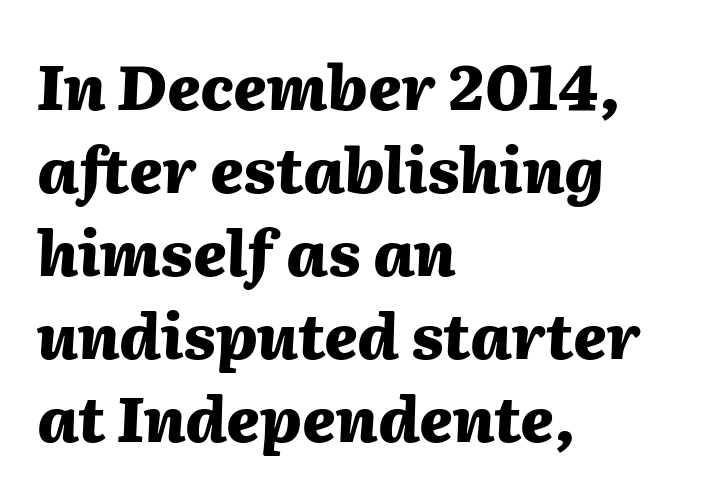
Q: Is the text bold? A: Yes.
Q: Is the text italic (slanted)? A: Yes, it leans right by about 2 degrees.
Q: Is the text underlined? A: No.
Q: How is the paragraph aligned? A: Left-aligned.
Q: Is the spacing between letters normal or unusually wide? A: Normal.
Q: Is the spacing between lines tight, normal or loose? A: Normal.
Q: Width (condensed, normal, or wide)? A: Normal.
Q: Stroke contrast? A: Medium.
Q: x-height? A: Medium.
Q: Monospaced? A: No.
